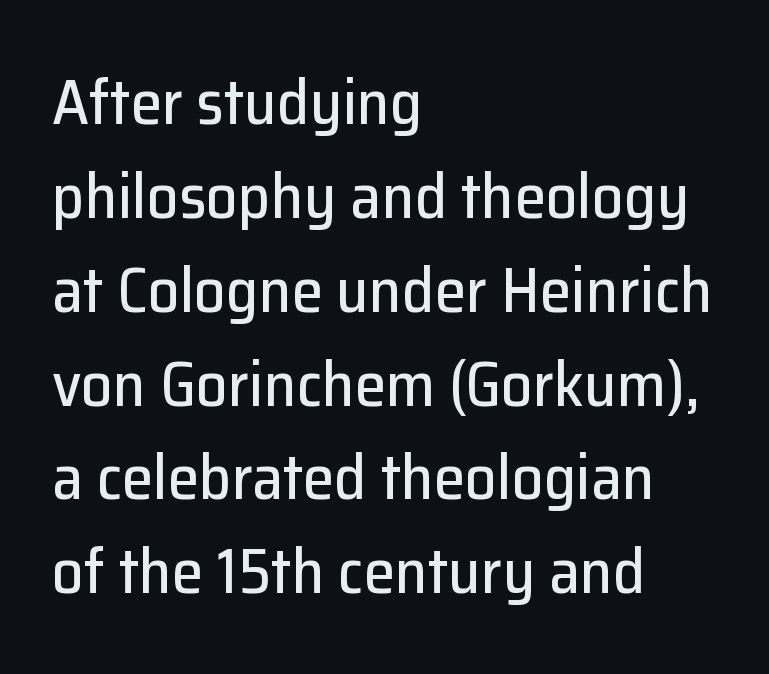
Horizontal alignment here is leftward, the default for most running prose. Examine the stroke ends and you'll find no serifs. Has an underline been added? It has not. The rendering uses natural spacing where letterforms have individual widths. Words appear dense and cohesive because spacing is normal. These lines sit exactly where default settings would place them.
